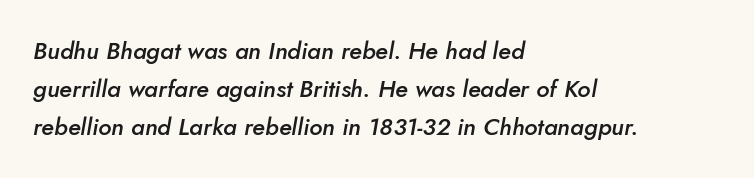
{"italic": "yes", "lean": "right", "slant_degrees": 5, "bold": "semi", "underline": "no", "align": "left", "line_spacing": "normal", "line_spacing_ratio": 1.59, "letter_spacing": "normal", "letter_spacing_em": 0.0, "glyph_px": 24}
